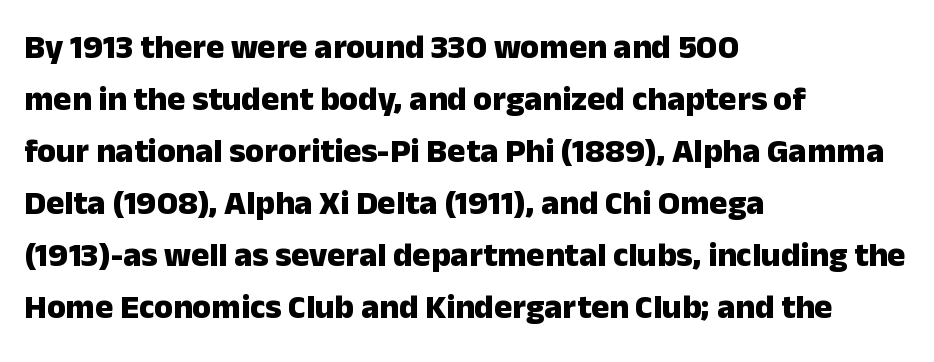
Q: Is the text bold? A: Yes.
Q: Is the text italic (slanted)? A: No, it is upright.
Q: Is the typeface a serif or a sans-serif typeface? A: Sans-serif.
Q: Is the text underlined? A: No.
Q: How is the paragraph aligned? A: Left-aligned.
Q: Is the spacing between letters normal or unusually wide? A: Normal.
Q: Is the spacing between lines tight, normal or loose? A: Normal.
Q: Width (condensed, normal, or wide)? A: Normal.
Q: Stroke contrast? A: Low.
Q: x-height? A: Medium.
Q: Monospaced? A: No.
